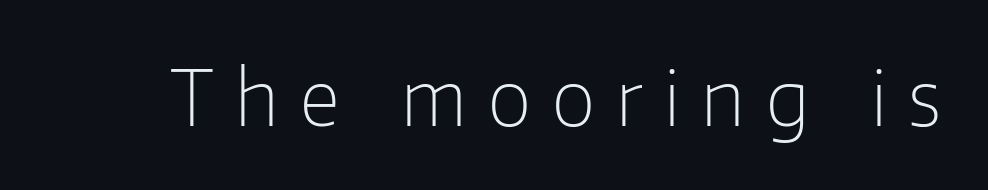
Q: Is the text bold? A: No.
Q: Is the text italic (slanted)? A: No, it is upright.
Q: Is the typeface a serif or a sans-serif typeface? A: Sans-serif.
Q: Is the text underlined? A: No.
Q: Is the spacing between letters normal or unusually wide? A: Unusually wide.
Q: Width (condensed, normal, or wide)? A: Normal.
Q: Stroke contrast? A: Low.
Q: x-height? A: Medium.
Q: Monospaced? A: No.
